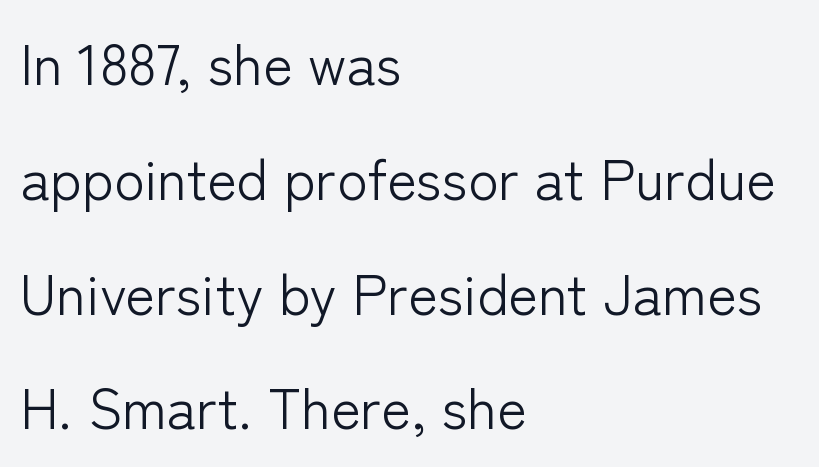
The image shows 56 px light sans-serif type, upright; set left-aligned, loose line spacing (2.05x), normal letter spacing, not underlined; low stroke contrast and a medium x-height.
